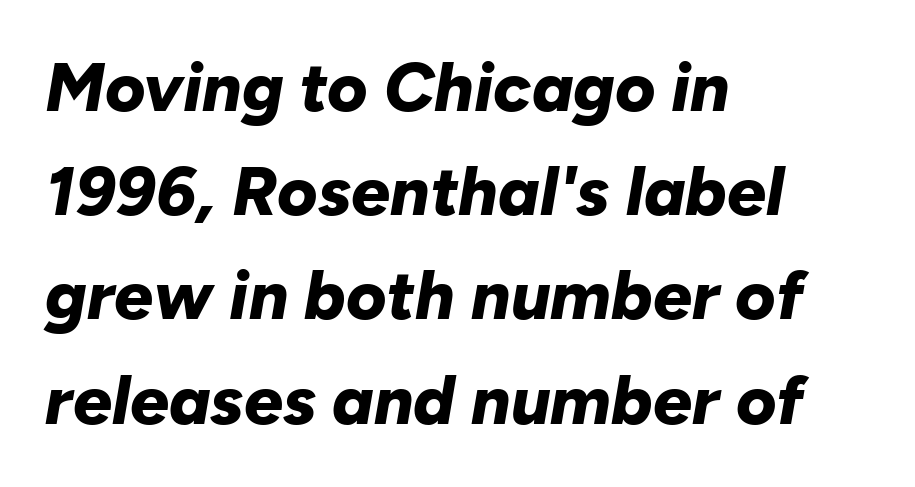
{"italic": "yes", "lean": "right", "slant_degrees": 10, "bold": "yes", "weight": "bold", "width": "normal", "stroke_contrast": "low", "x_height": "medium", "monospaced": "no", "underline": "no", "align": "left", "line_spacing": "normal", "line_spacing_ratio": 1.51, "letter_spacing": "normal", "letter_spacing_em": 0.0, "glyph_px": 69}
